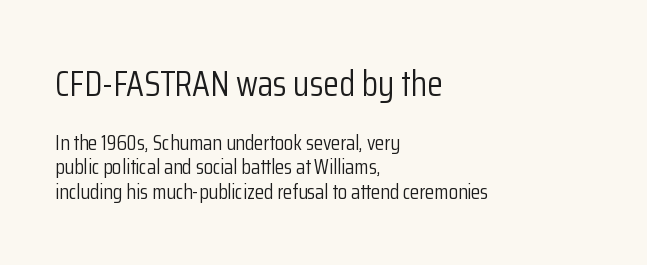
The image shows 36 px light, condensed sans-serif type, upright; set left-aligned, line spacing 1.17x, normal letter spacing, not underlined; the first (top) block is 1.71x larger; low stroke contrast and a medium x-height.
